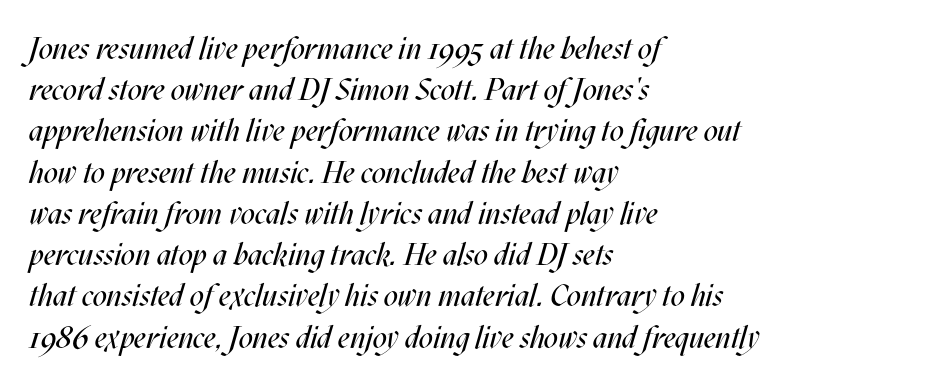
A typesetter would call this leading conventional body-copy spacing. A typesetter would call this proportional, since set widths differ per character. Teacher's note: observe the even left margin — that is flush-left alignment. Characters are canted at an angle relative to the baseline's perpendicular.
